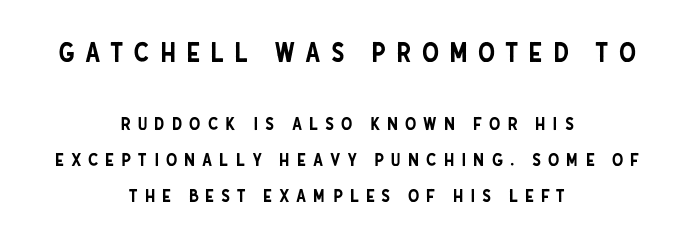
{"italic": "no", "underline": "no", "align": "center", "line_spacing": "loose", "line_spacing_ratio": 2.01, "letter_spacing": "wide", "letter_spacing_em": 0.38, "larger_block": "first", "size_ratio": 1.5, "glyph_px": 27}
